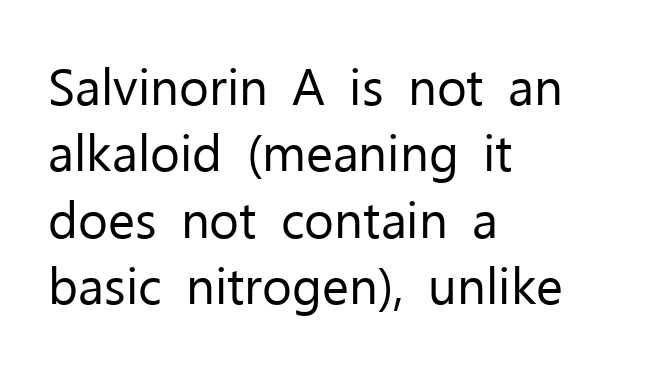
Baseline-to-baseline distance is the conventional proportion of letter height. Descenders are the only things crossing below the line. The font family rendered here belongs to the sans-serif group. The font is comparable to plain body text, perhaps lighter. Posture: upright roman. Horizontally, the lines are justified to the leading edge only.
